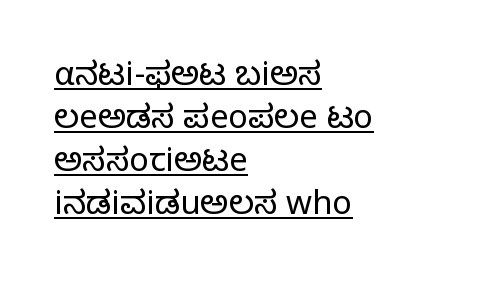
Weight: in the light-to-regular range. Beneath each row of characters lies a ruled line. Alignment: flush left. Characters remain perfectly vertical along every line. The line-height multiplier appears to be the usual default. Check where the strokes stop: nothing finishes them off — pure sans.
